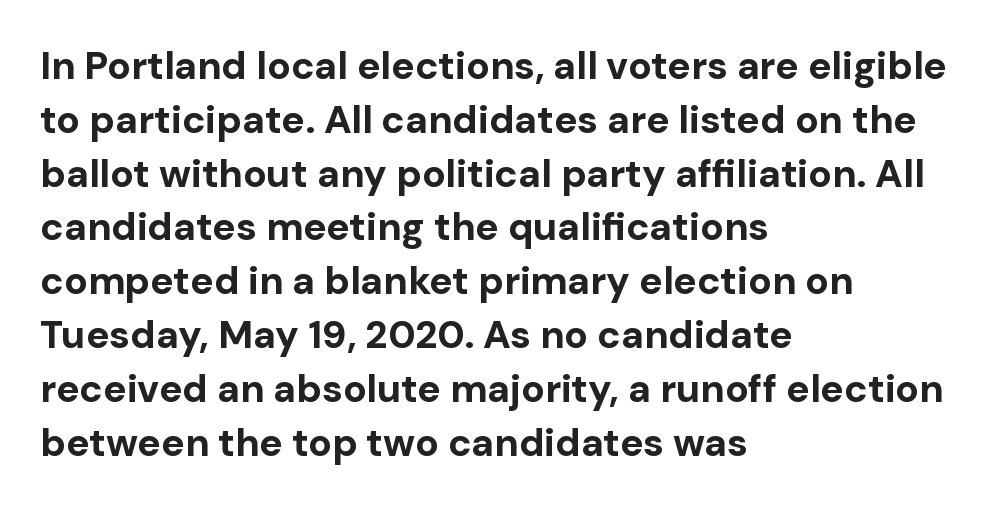
The passage shown is typed in a proportional face where columns would drift. Strong, thick strokes mark this as bold type. Which margin do the lines hug? The left one — the right edge is uneven. Each word holds together tightly as a unit, with standard inter-letter gaps.
